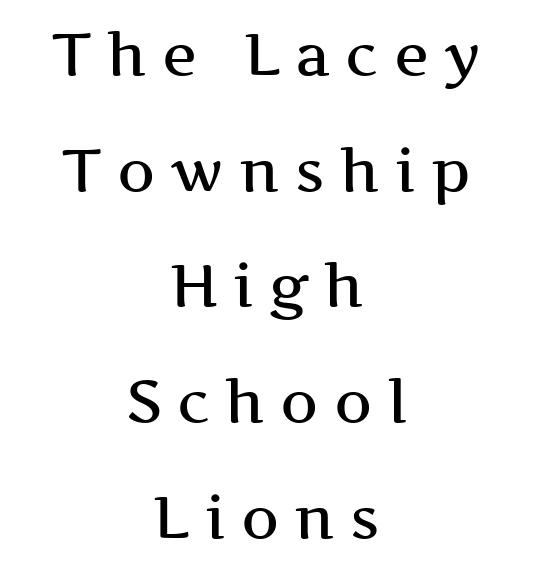
{"serif": "yes", "italic": "no", "bold": "semi", "weight": "semibold", "width": "wide", "stroke_contrast": "medium", "x_height": "medium", "monospaced": "no", "underline": "no", "align": "center", "line_spacing": "loose", "line_spacing_ratio": 1.96, "letter_spacing": "wide", "letter_spacing_em": 0.26, "glyph_px": 59}
